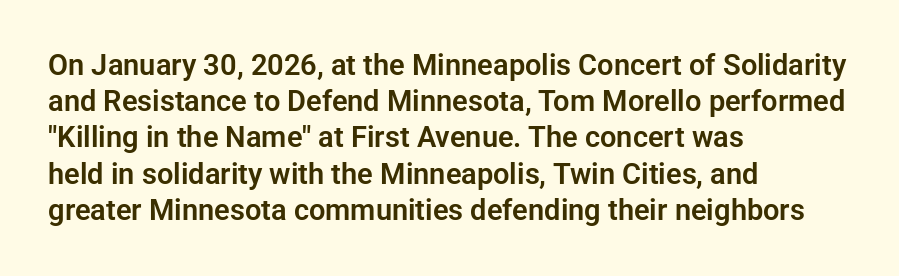
Nope, no serifs anywhere on these letters. Is this a fixed-width face? No — the glyphs have proportional, varying widths. A normal amount of white space separates one row of letters from the next. Beneath every word, the page is bare. Nope, not italic — everything's standing straight.
